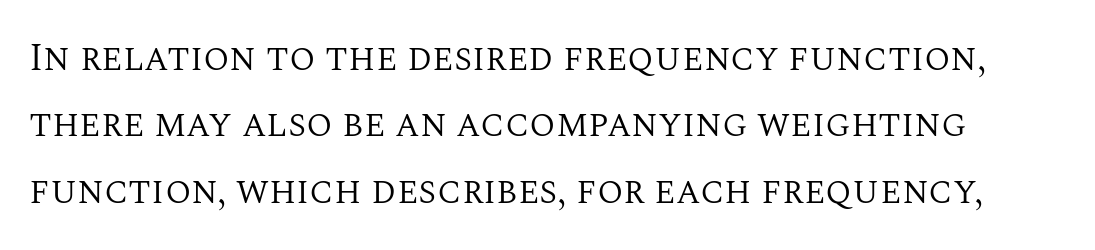
Q: Is the text bold? A: No.
Q: Is the text italic (slanted)? A: No, it is upright.
Q: Is the typeface a serif or a sans-serif typeface? A: Serif.
Q: Is the text underlined? A: No.
Q: Is the spacing between letters normal or unusually wide? A: Normal.
Q: Width (condensed, normal, or wide)? A: Normal.
Q: Stroke contrast? A: Medium.
Q: x-height? A: Large.
Q: Monospaced? A: No.
